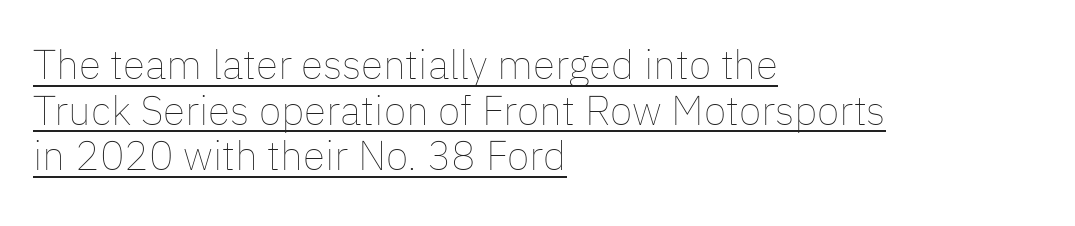
The block of text is dense from top to bottom, with scant space between rows. Stems here are at most as thick as an everyday book face. These lines were composed using upright roman letters. The sample's only ornament is a line tracing under the words. This sample uses plain, unmodified letter spacing.
